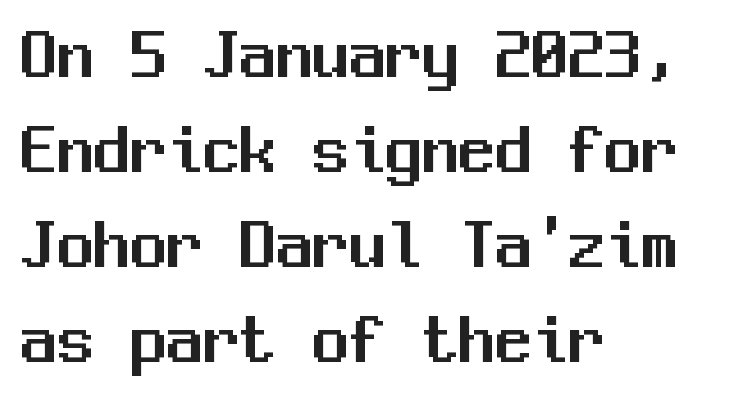
{"serif": "no", "italic": "no", "width": "normal", "stroke_contrast": "medium", "x_height": "medium", "monospaced": "yes", "underline": "no", "align": "left", "line_spacing": "normal", "line_spacing_ratio": 1.3, "letter_spacing": "normal", "letter_spacing_em": 0.0, "glyph_px": 73}
